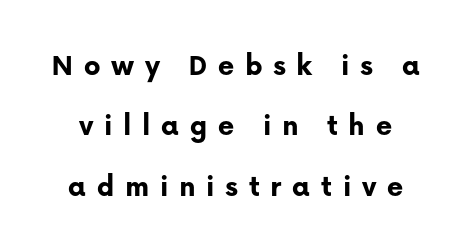
The image shows 31 px bold sans-serif type, upright; set loose line spacing (1.95x), unusually wide letter spacing (+0.34 em), not underlined; low stroke contrast and a medium x-height.
